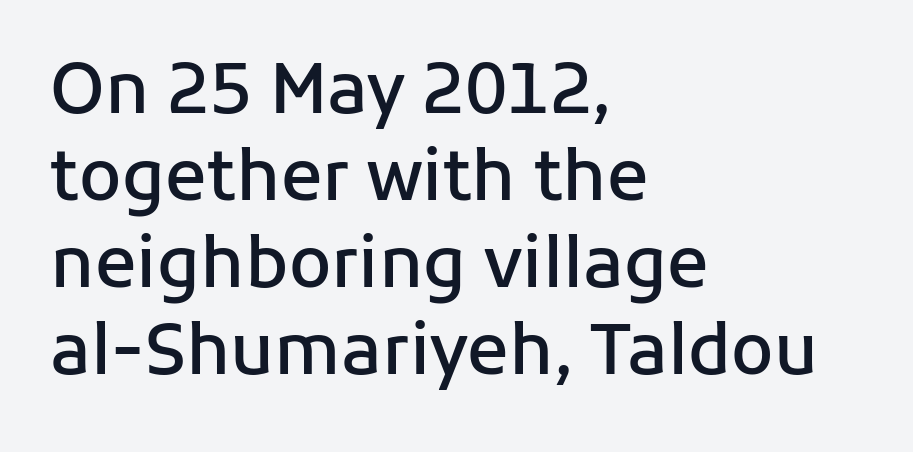
Q: Is the text bold? A: Semi-bold.
Q: Is the text italic (slanted)? A: No, it is upright.
Q: Is the typeface a serif or a sans-serif typeface? A: Sans-serif.
Q: Is the text underlined? A: No.
Q: How is the paragraph aligned? A: Left-aligned.
Q: Is the spacing between letters normal or unusually wide? A: Normal.
Q: Is the spacing between lines tight, normal or loose? A: Normal.
Q: Width (condensed, normal, or wide)? A: Normal.
Q: Stroke contrast? A: Low.
Q: x-height? A: Medium.
Q: Monospaced? A: No.
